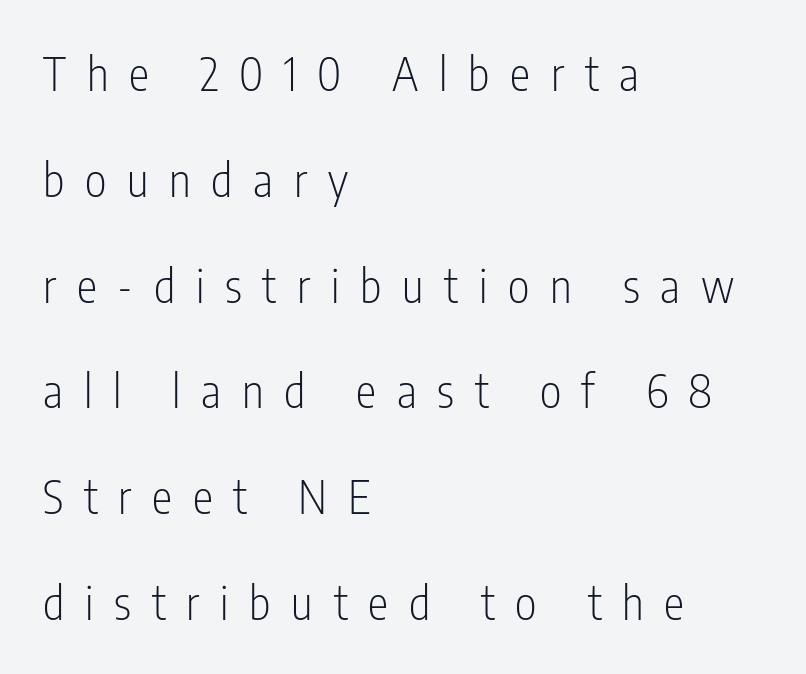
The image shows 46 px light, condensed sans-serif type, upright; set left-aligned, loose line spacing (2.3x), unusually wide letter spacing (+0.45 em), not underlined; low stroke contrast and a medium x-height.
